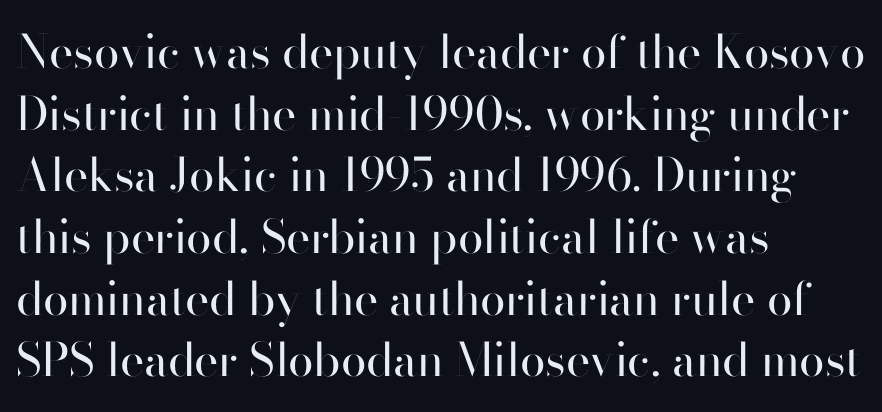
The space between consecutive lines is moderate. Left-aligned paragraph, ragged on the right. This sample uses an upright cut, with every glyph sitting square on the baseline. Nothing unusual about the tracking: characters are spaced as the font intends. Serifs: no, the terminals of the letterforms are clean. Looks like regular typesetting: each glyph gets only the width it needs.
